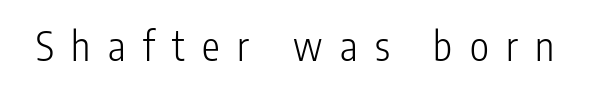
The image shows 40 px light, condensed sans-serif type, upright; set unusually wide letter spacing (+0.44 em), not underlined; low stroke contrast and a medium x-height.
